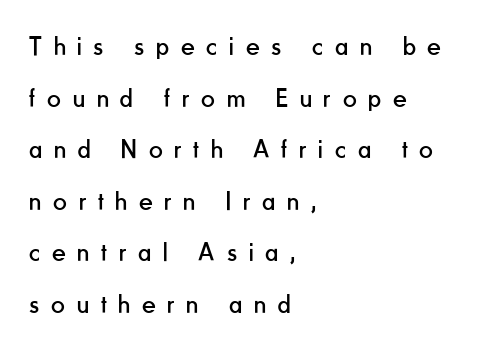
The image shows 27 px text type, upright; set left-aligned, loose line spacing (1.91x), unusually wide letter spacing (+0.44 em), not underlined.
